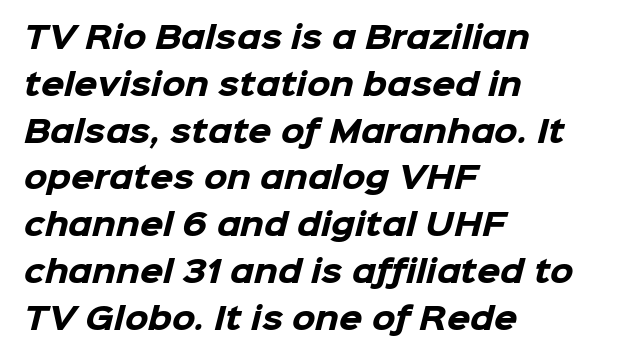
{"serif": "no", "bold": "yes", "weight": "heavy", "width": "normal", "stroke_contrast": "low", "x_height": "medium", "monospaced": "no", "underline": "no", "align": "left", "line_spacing": "normal", "line_spacing_ratio": 1.56, "letter_spacing": "normal", "letter_spacing_em": 0.0, "glyph_px": 30}
